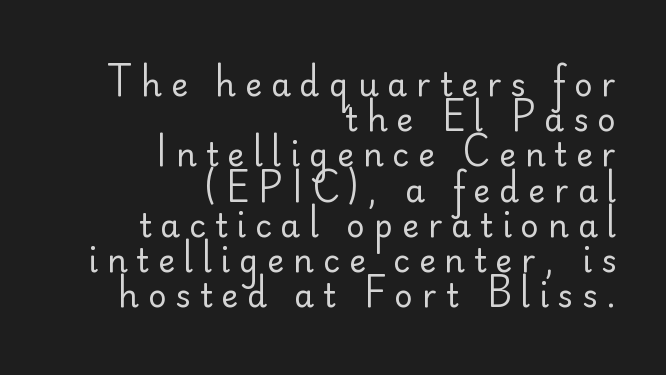
The image shows 32 px regular-weight sans-serif type, upright; set right-aligned, tight line spacing (1.1x), unusually wide letter spacing (+0.28 em), not underlined; low stroke contrast and a small x-height.
